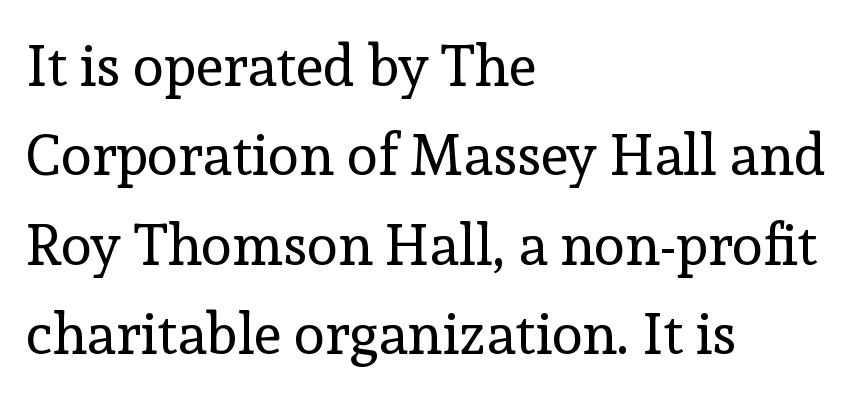
{"serif": "yes", "italic": "no", "bold": "no", "weight": "regular", "width": "normal", "x_height": "medium", "monospaced": "no", "underline": "no", "align": "left", "line_spacing": "normal", "line_spacing_ratio": 1.57, "letter_spacing": "normal", "letter_spacing_em": 0.0, "glyph_px": 57}
